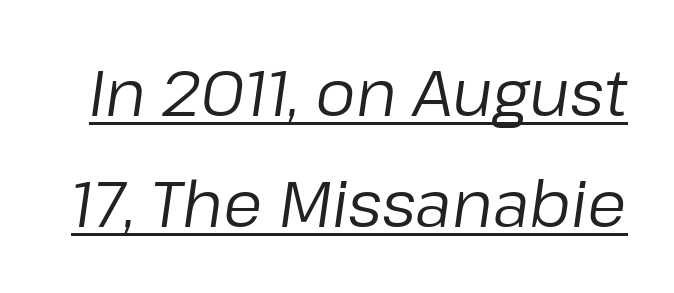
Beneath each row of characters lies a ruled line. The passage shown is typed in a proportional face where columns would drift. The type is set solid horizontally, with unmodified tracking. Looking at the ascenders, they clearly lean. The font sits on the lighter half of the weight spectrum, regular included.
